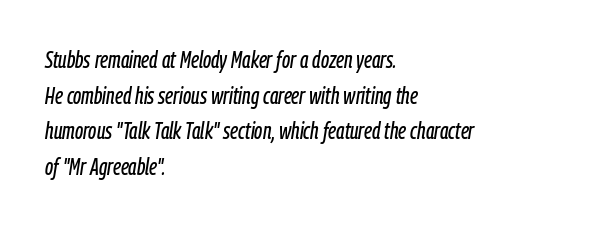
The image shows 23 px text type, italic (leaning right); set left-aligned, normal line spacing (1.55x), normal letter spacing, not underlined.
